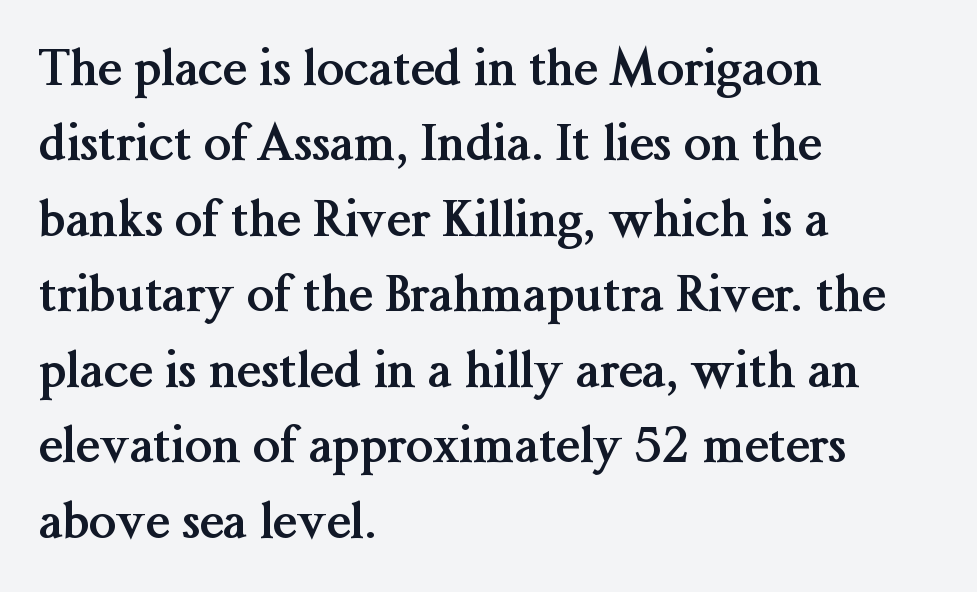
Q: Is the text bold? A: Yes.
Q: Is the text italic (slanted)? A: No, it is upright.
Q: Is the typeface a serif or a sans-serif typeface? A: Serif.
Q: Is the text underlined? A: No.
Q: How is the paragraph aligned? A: Left-aligned.
Q: Is the spacing between letters normal or unusually wide? A: Normal.
Q: Is the spacing between lines tight, normal or loose? A: Normal.
Q: Width (condensed, normal, or wide)? A: Normal.
Q: Stroke contrast? A: Medium.
Q: x-height? A: Medium.
Q: Monospaced? A: No.
